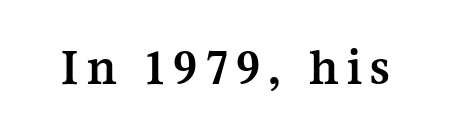
The image shows 52 px semibold serif type, upright; set not underlined; medium stroke contrast and a medium x-height.
